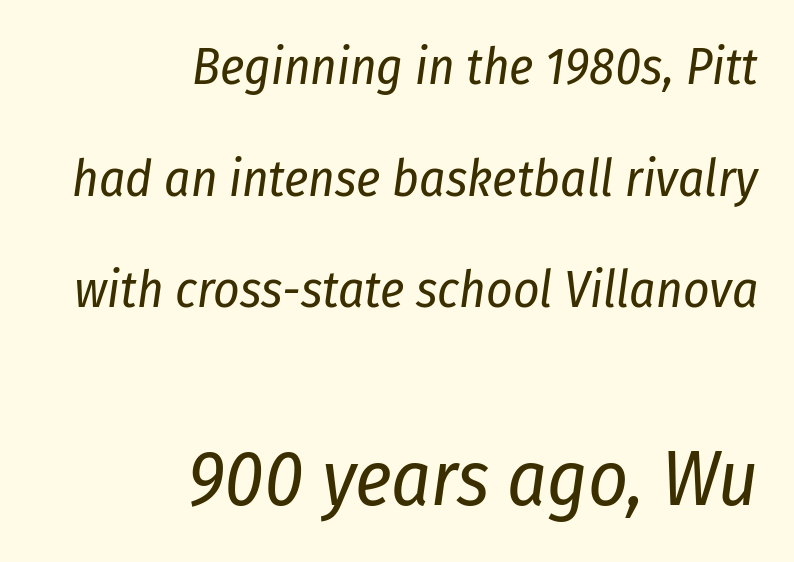
Q: Is the text bold? A: No.
Q: Is the text italic (slanted)? A: Yes, it leans right by about 8 degrees.
Q: Is the text underlined? A: No.
Q: How is the paragraph aligned? A: Right-aligned.
Q: Is the spacing between letters normal or unusually wide? A: Normal.
Q: Is the spacing between lines tight, normal or loose? A: Loose.
Q: Which block of text is set in a larger size, the first (top) or the second (bottom)? A: The second (bottom) one.
Q: Width (condensed, normal, or wide)? A: Condensed.
Q: Stroke contrast? A: Low.
Q: x-height? A: Medium.
Q: Monospaced? A: No.
